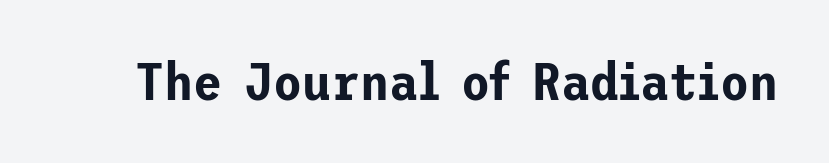
Check where the strokes stop: nothing finishes them off — pure sans. Any mark beneath the type? The region is blank. This rendering leaves character spacing at its baseline value. Vertical strokes here are truly vertical.
